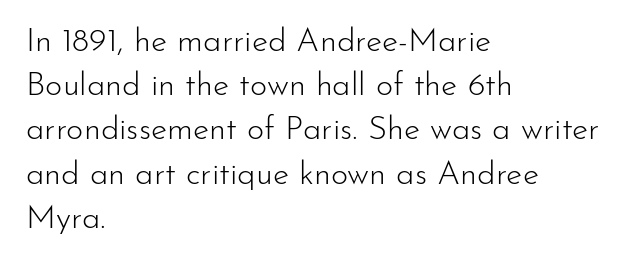
{"serif": "no", "italic": "no", "bold": "no", "weight": "light", "width": "normal", "stroke_contrast": "low", "x_height": "small", "monospaced": "no", "underline": "no", "align": "left", "line_spacing": "normal", "line_spacing_ratio": 1.34, "letter_spacing": "normal", "letter_spacing_em": 0.0, "glyph_px": 33}
